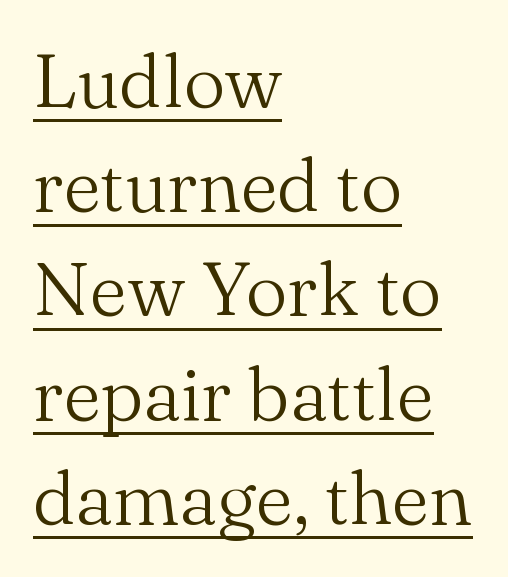
The image shows 75 px light serif type, upright; set left-aligned, normal line spacing (1.39x), normal letter spacing, underlined; medium stroke contrast and a small x-height.
